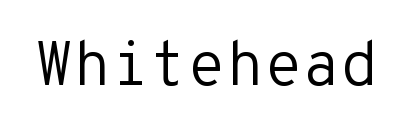
The passage shown is typed in a monospace face where columns stay perfectly aligned. There is no visible air inserted between adjacent glyphs. Every stem runs plumb, perpendicular to the baseline. The strokes carry an ordinary text weight at most. Descenders are the only things crossing below the line.
